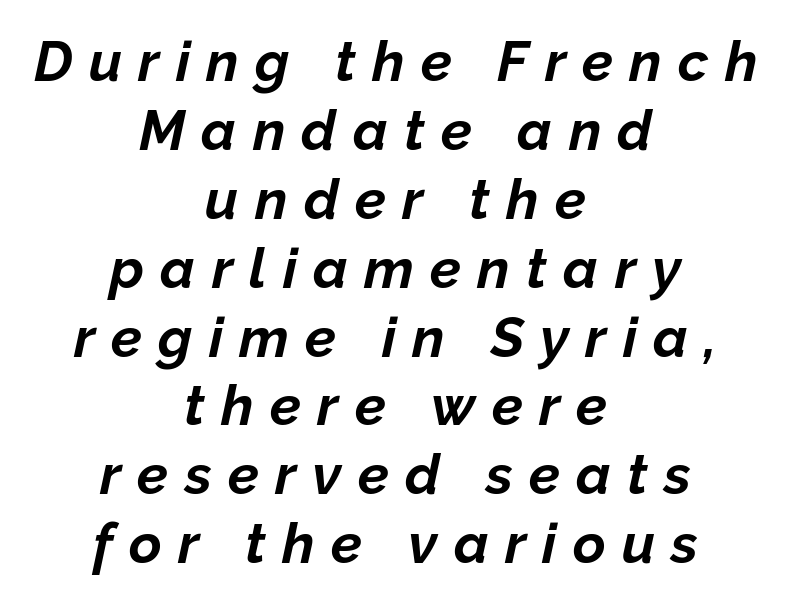
The image shows 56 px bold type, italic (leaning right); set centered, line spacing 1.23x, unusually wide letter spacing (+0.29 em), not underlined; low stroke contrast and a medium x-height.
